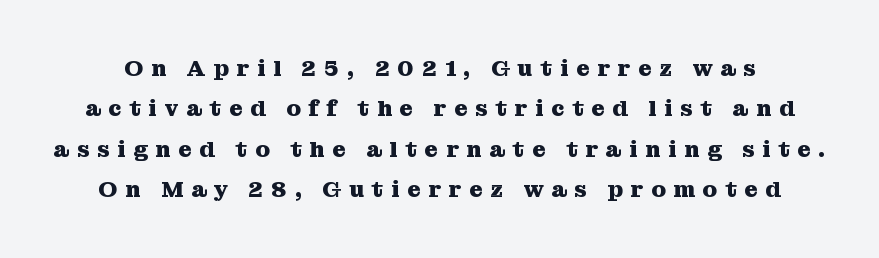
{"italic": "no", "bold": "yes", "underline": "no", "line_spacing_ratio": 1.76, "letter_spacing": "wide", "letter_spacing_em": 0.34, "glyph_px": 23}
